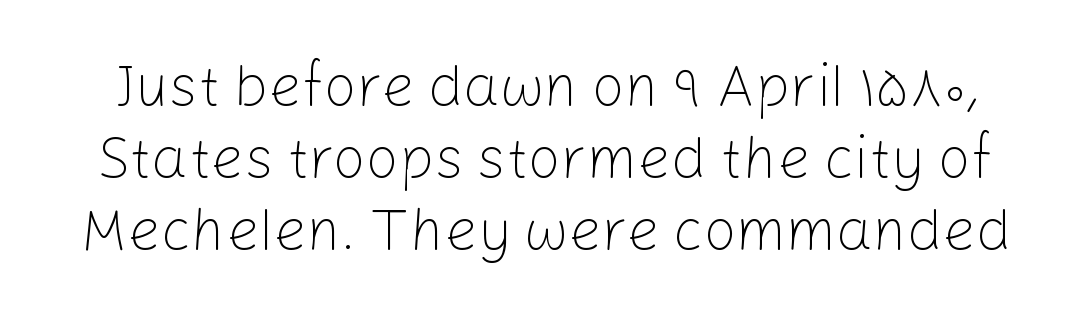
Q: Is the text bold? A: No.
Q: Is the text italic (slanted)? A: No, it is upright.
Q: Is the typeface a serif or a sans-serif typeface? A: Sans-serif.
Q: Is the text underlined? A: No.
Q: Is the spacing between letters normal or unusually wide? A: Normal.
Q: Width (condensed, normal, or wide)? A: Normal.
Q: Stroke contrast? A: Low.
Q: x-height? A: Medium.
Q: Monospaced? A: No.
